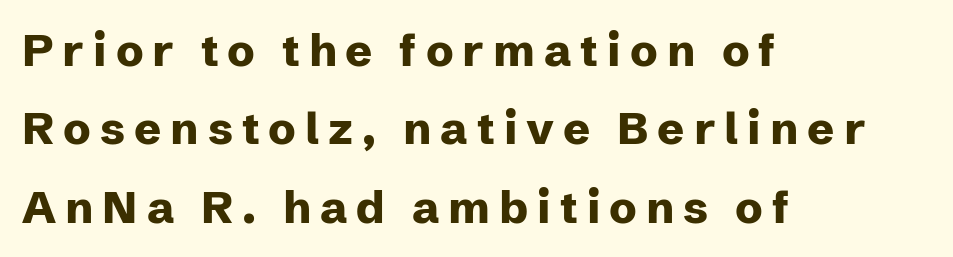
The image shows 45 px heavy sans-serif type, upright; set left-aligned, line spacing 1.74x, unusually wide letter spacing (+0.2 em), not underlined; low stroke contrast and a medium x-height.
